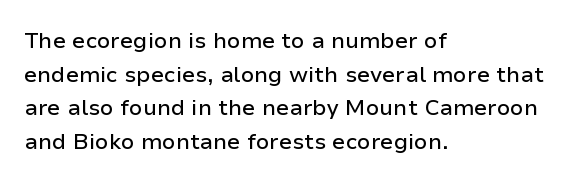
The image shows 22 px text type, upright; set left-aligned, normal line spacing (1.53x), normal letter spacing, not underlined.
